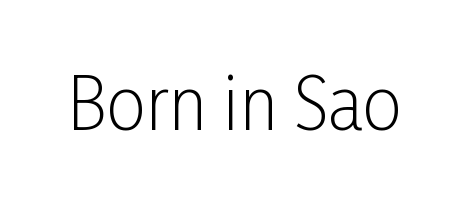
{"serif": "no", "italic": "no", "bold": "no", "weight": "light", "width": "condensed", "stroke_contrast": "low", "x_height": "medium", "monospaced": "no", "underline": "no", "letter_spacing": "normal", "letter_spacing_em": 0.0, "glyph_px": 70}
